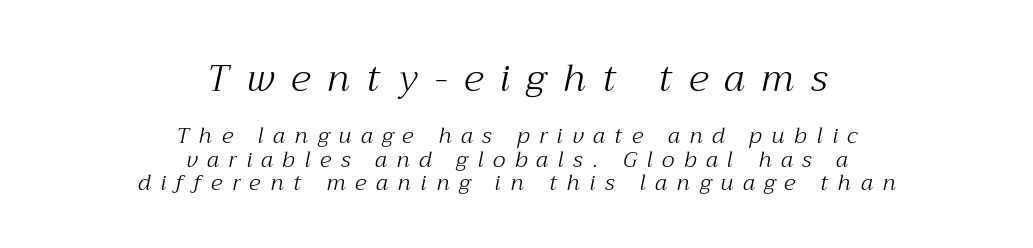
The image shows 38 px light serif type, italic (leaning right); set centered, tight line spacing (1.07x), unusually wide letter spacing (+0.44 em), not underlined; the first (top) block is 1.73x larger; medium stroke contrast and a medium x-height.
